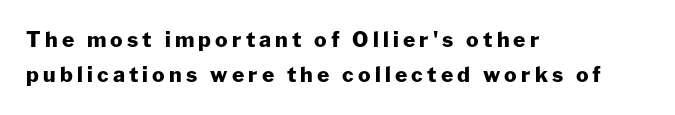
Italic: no, the glyphs are upright roman. This rendering uses left alignment, leaving the right contour irregular. The type is letterspaced generously, with wide tracking. Rows of type keep a routine distance in the vertical direction. The area under the type is left untouched.
